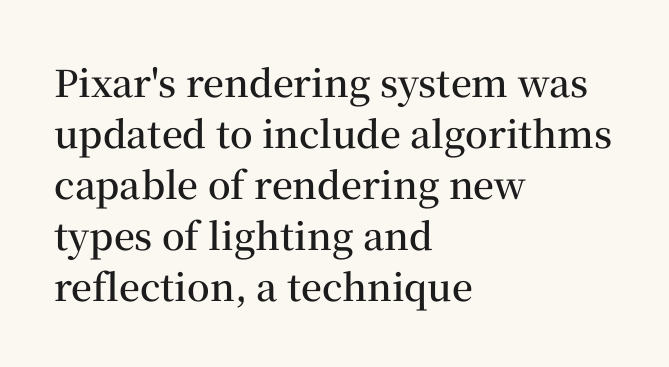
The image shows 37 px semibold serif type, upright; set left-aligned, normal line spacing (1.38x), normal letter spacing, not underlined; medium stroke contrast and a medium x-height.
